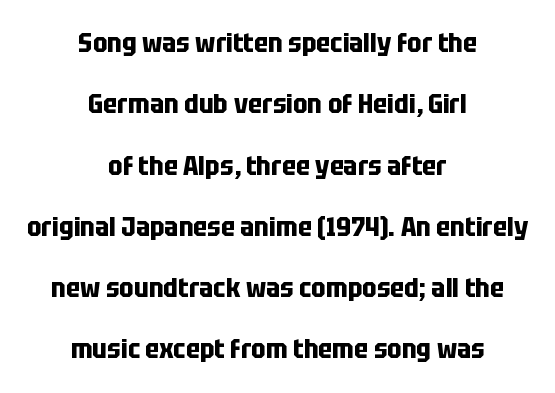
Q: Is the text bold? A: Yes.
Q: Is the text italic (slanted)? A: No, it is upright.
Q: Is the text underlined? A: No.
Q: How is the paragraph aligned? A: Centered.
Q: Is the spacing between letters normal or unusually wide? A: Normal.
Q: Is the spacing between lines tight, normal or loose? A: Loose.
